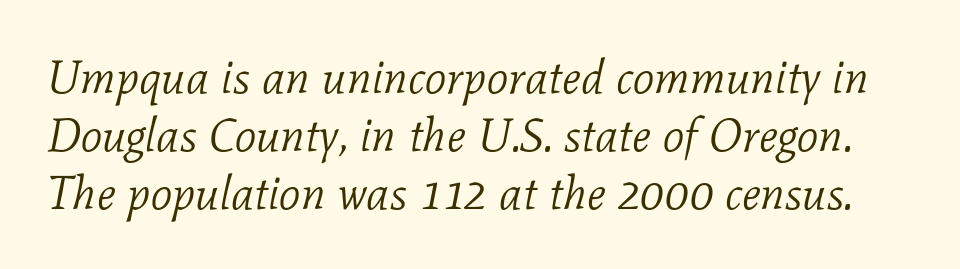
The weight would be labelled regular, book, light, or lighter still. Is this a fixed-width face? No — the glyphs have proportional, varying widths. Glance below the letters and you will spot only blank space. Standard letterfit; no display-style spreading of the glyphs. Yep, those are serifs on the letters. Would a proofreader flag this as italicized? Yes.
